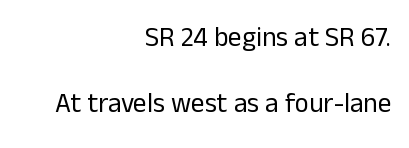
The lines are quadded right. Here the glyphs are tracked normally, forming tight word shapes. Notice how the stems are strictly vertical — no italics here. No extra ink here — the face is not bold.
